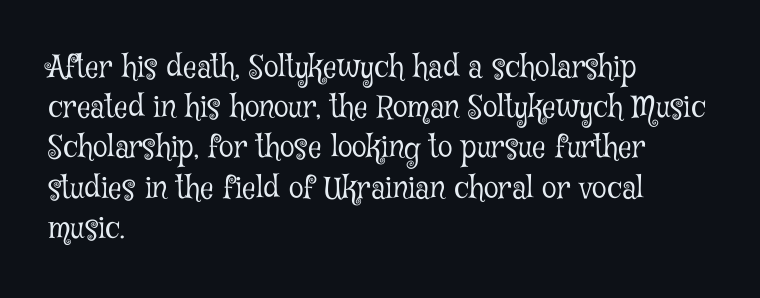
Q: Is the text bold? A: No.
Q: Is the text italic (slanted)? A: No, it is upright.
Q: Is the typeface a serif or a sans-serif typeface? A: Serif.
Q: Is the text underlined? A: No.
Q: How is the paragraph aligned? A: Left-aligned.
Q: Is the spacing between letters normal or unusually wide? A: Normal.
Q: Is the spacing between lines tight, normal or loose? A: Normal.
Q: Width (condensed, normal, or wide)? A: Condensed.
Q: Stroke contrast? A: Low.
Q: x-height? A: Medium.
Q: Monospaced? A: No.
